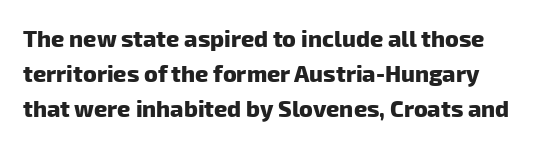
Q: Is the text bold? A: Yes.
Q: Is the text underlined? A: No.
Q: Is the spacing between letters normal or unusually wide? A: Normal.
Q: Is the spacing between lines tight, normal or loose? A: Normal.
